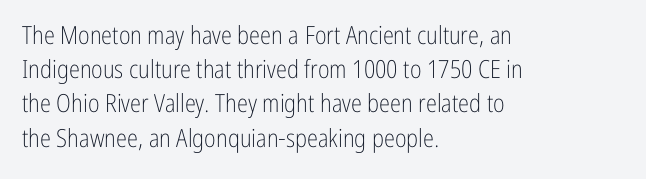
Q: Is the text bold? A: No.
Q: Is the text italic (slanted)? A: No, it is upright.
Q: Is the text underlined? A: No.
Q: How is the paragraph aligned? A: Left-aligned.
Q: Is the spacing between letters normal or unusually wide? A: Normal.
Q: Is the spacing between lines tight, normal or loose? A: Normal.
